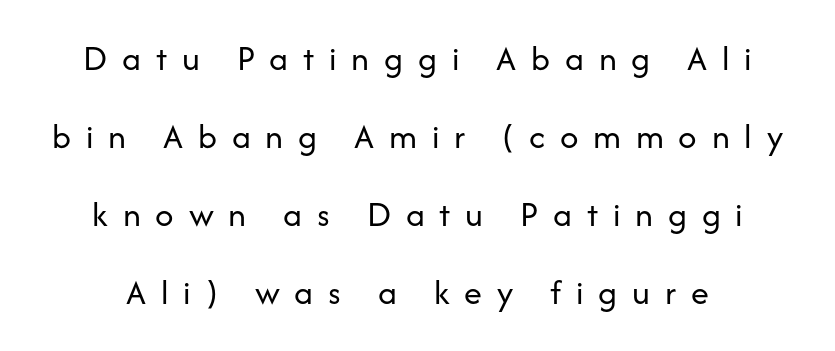
{"serif": "no", "italic": "no", "bold": "no", "weight": "regular", "width": "normal", "stroke_contrast": "low", "x_height": "medium", "monospaced": "no", "underline": "no", "align": "center", "line_spacing": "loose", "line_spacing_ratio": 2.17, "letter_spacing": "wide", "letter_spacing_em": 0.41, "glyph_px": 36}
